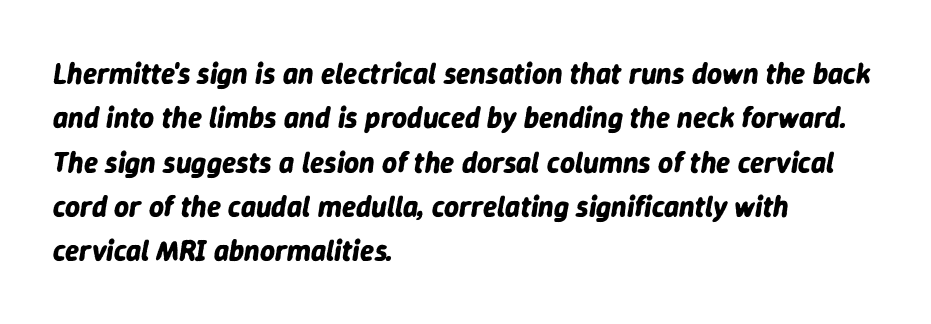
The image shows 29 px bold type, italic (leaning right); set left-aligned, normal line spacing (1.53x), normal letter spacing, not underlined; low stroke contrast and a medium x-height.
